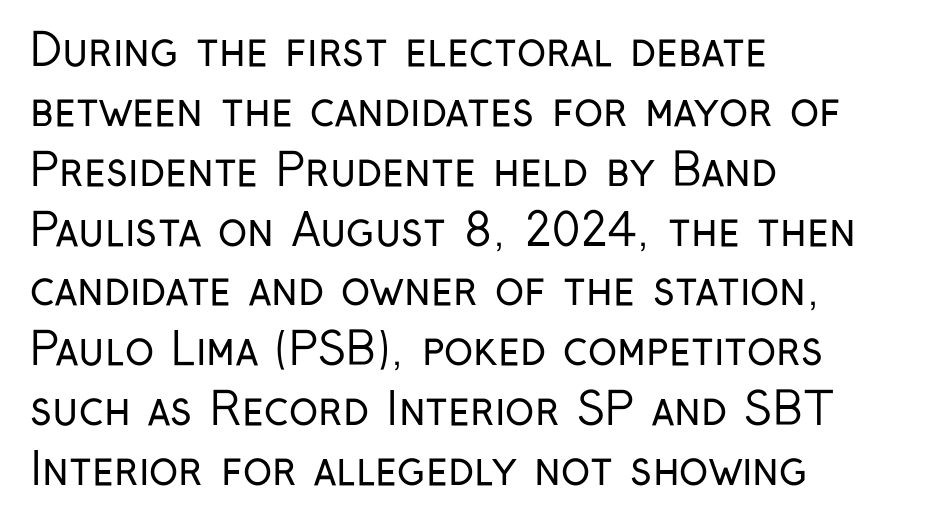
The image shows 44 px regular-weight, condensed sans-serif type, upright; set left-aligned, normal line spacing (1.36x), normal letter spacing, not underlined; low stroke contrast and a medium x-height.
